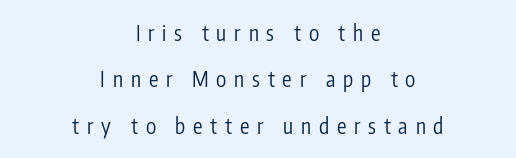
{"italic": "no", "bold": "no", "underline": "no", "align": "center", "line_spacing": "loose", "line_spacing_ratio": 2.21, "letter_spacing": "wide", "letter_spacing_em": 0.37, "glyph_px": 21}
